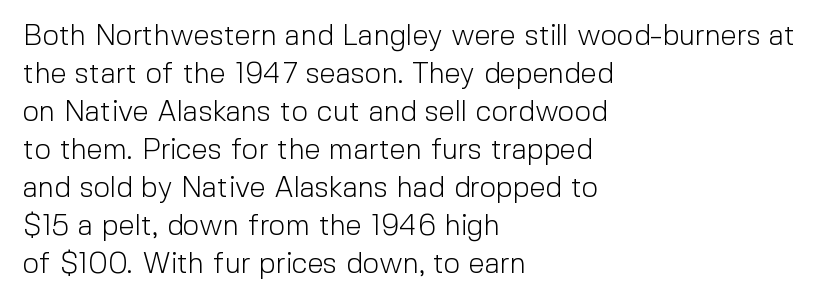
Q: Is the text bold? A: No.
Q: Is the text italic (slanted)? A: No, it is upright.
Q: Is the typeface a serif or a sans-serif typeface? A: Sans-serif.
Q: Is the text underlined? A: No.
Q: How is the paragraph aligned? A: Left-aligned.
Q: Is the spacing between letters normal or unusually wide? A: Normal.
Q: Is the spacing between lines tight, normal or loose? A: Normal.
Q: Width (condensed, normal, or wide)? A: Normal.
Q: x-height? A: Medium.
Q: Monospaced? A: No.
